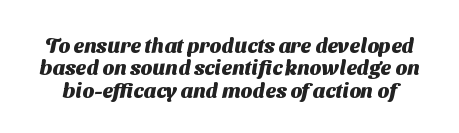
Q: Is the text bold? A: Yes.
Q: Is the text underlined? A: No.
Q: Is the spacing between letters normal or unusually wide? A: Normal.
Q: Is the spacing between lines tight, normal or loose? A: Tight.
